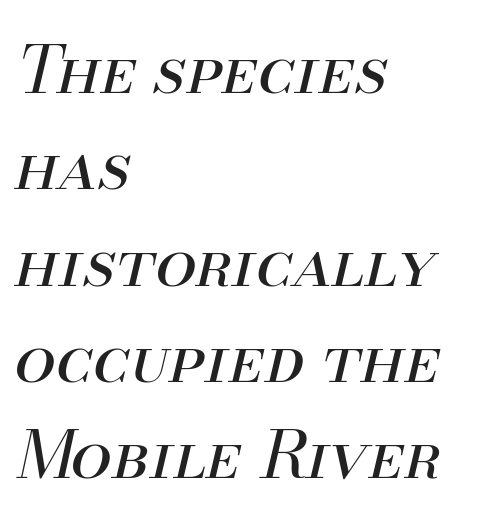
Q: Is the text bold? A: No.
Q: Is the text italic (slanted)? A: Yes, it leans right by about 13 degrees.
Q: Is the text underlined? A: No.
Q: How is the paragraph aligned? A: Left-aligned.
Q: Is the spacing between letters normal or unusually wide? A: Normal.
Q: Is the spacing between lines tight, normal or loose? A: Normal.
Q: Width (condensed, normal, or wide)? A: Normal.
Q: Stroke contrast? A: Medium.
Q: x-height? A: Small.
Q: Monospaced? A: No.
